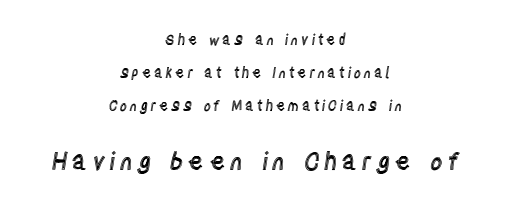
Q: Is the text italic (slanted)? A: Yes.
Q: Is the text underlined? A: No.
Q: How is the paragraph aligned? A: Centered.
Q: Is the spacing between lines tight, normal or loose? A: Loose.
Q: Which block of text is set in a larger size, the first (top) or the second (bottom)? A: The second (bottom) one.
